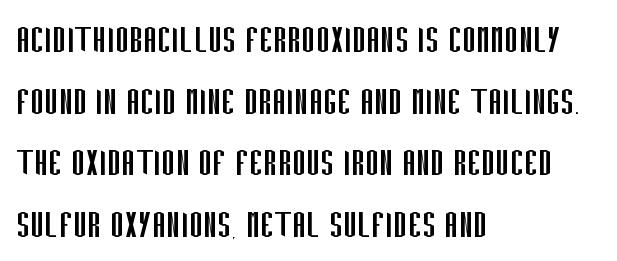
The image shows 42 px regular-weight, condensed sans-serif type, upright; set left-aligned, normal line spacing (1.47x), normal letter spacing, not underlined; low stroke contrast and a large x-height.
